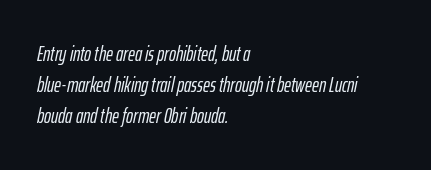
The image shows 21 px text type, italic (leaning right); set left-aligned, normal line spacing (1.47x), normal letter spacing, not underlined.
